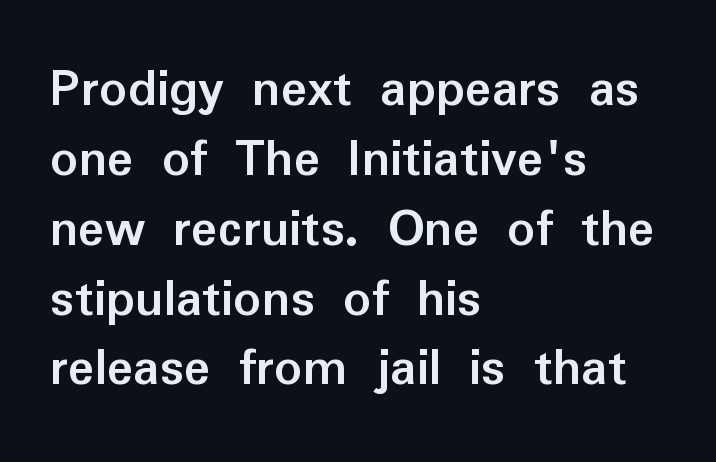
Is the letter spacing exaggerated? No — it looks like the ordinary default. The font family rendered here belongs to the sans-serif group. Line spacing here is normal. The glyphs have the mass of a bold cut.
